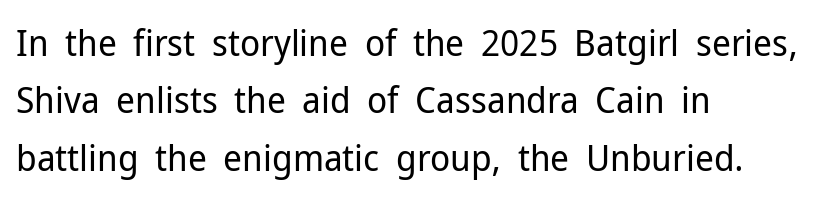
Q: Is the text bold? A: No.
Q: Is the text italic (slanted)? A: No, it is upright.
Q: Is the typeface a serif or a sans-serif typeface? A: Sans-serif.
Q: Is the text underlined? A: No.
Q: How is the paragraph aligned? A: Left-aligned.
Q: Is the spacing between letters normal or unusually wide? A: Normal.
Q: Is the spacing between lines tight, normal or loose? A: Normal.
Q: Width (condensed, normal, or wide)? A: Normal.
Q: Stroke contrast? A: Low.
Q: x-height? A: Medium.
Q: Monospaced? A: No.
